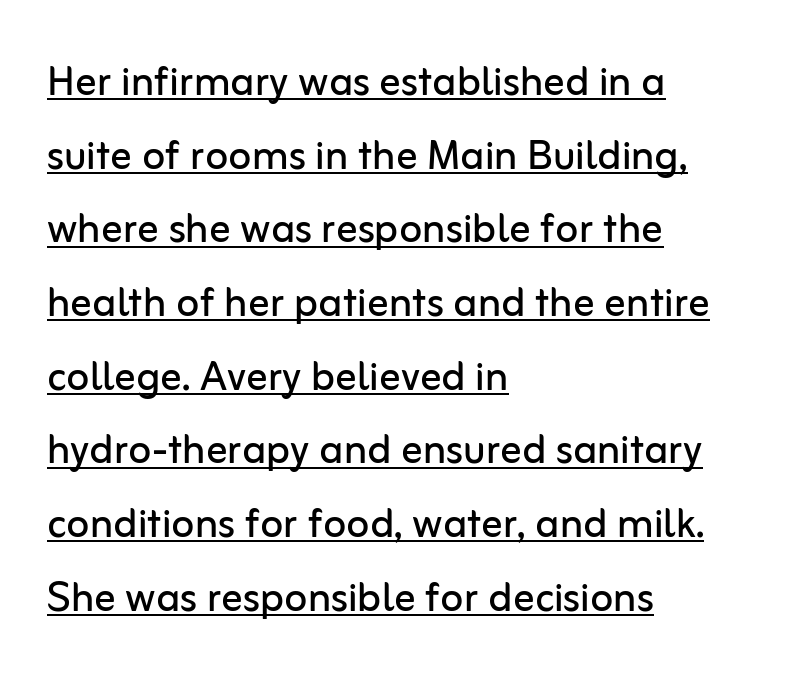
The image shows 53 px regular-weight sans-serif type, upright; set left-aligned, normal line spacing (1.39x), normal letter spacing, underlined; low stroke contrast and a medium x-height.
